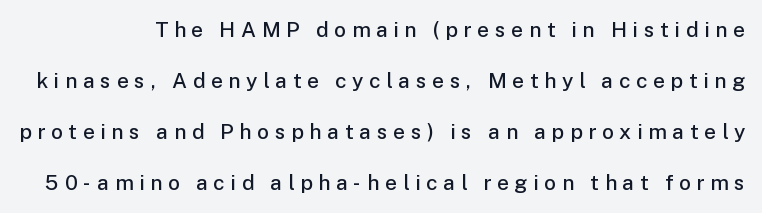
Q: Is the text bold? A: Semi-bold.
Q: Is the text italic (slanted)? A: No, it is upright.
Q: Is the text underlined? A: No.
Q: Is the spacing between letters normal or unusually wide? A: Unusually wide.
Q: Is the spacing between lines tight, normal or loose? A: Loose.
